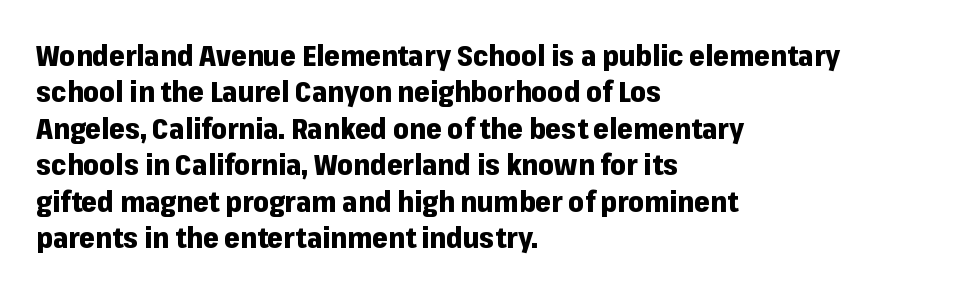
Q: Is the text bold? A: Yes.
Q: Is the text italic (slanted)? A: No, it is upright.
Q: Is the typeface a serif or a sans-serif typeface? A: Sans-serif.
Q: Is the text underlined? A: No.
Q: How is the paragraph aligned? A: Left-aligned.
Q: Is the spacing between letters normal or unusually wide? A: Normal.
Q: Is the spacing between lines tight, normal or loose? A: Normal.
Q: Width (condensed, normal, or wide)? A: Normal.
Q: Stroke contrast? A: Low.
Q: x-height? A: Medium.
Q: Monospaced? A: No.
